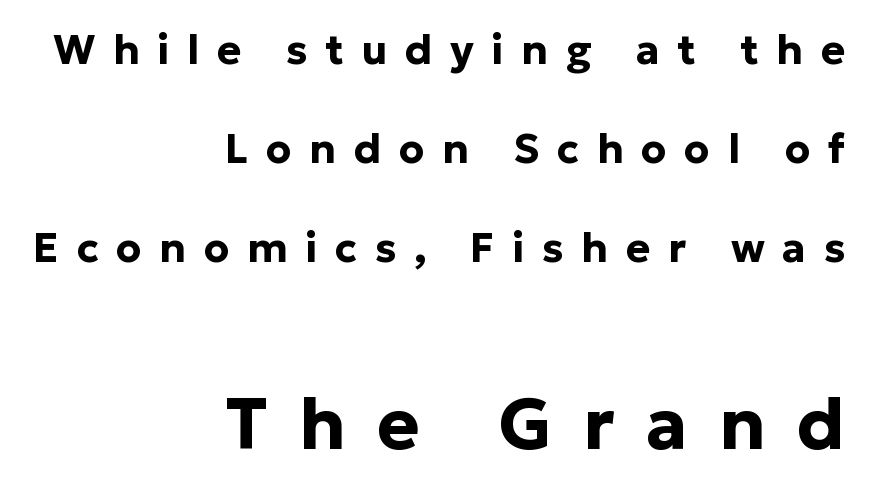
The image shows 72 px bold sans-serif type, upright; set right-aligned, loose line spacing (2.41x), unusually wide letter spacing (+0.43 em), not underlined; the second (bottom) block is 1.76x larger; low stroke contrast and a medium x-height.
